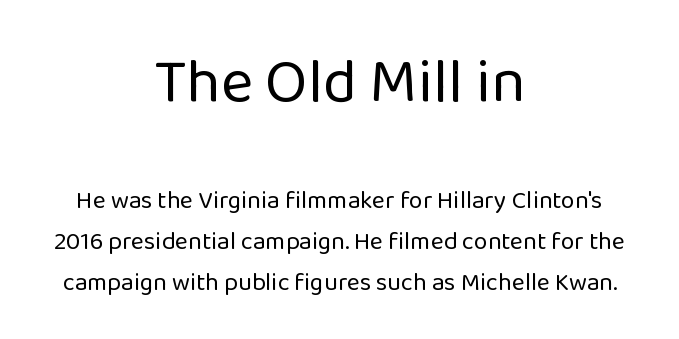
The image shows 62 px regular-weight sans-serif type, upright; set centered, normal line spacing (1.64x), normal letter spacing, not underlined; the first (top) block is 2.48x larger; low stroke contrast and a medium x-height.
